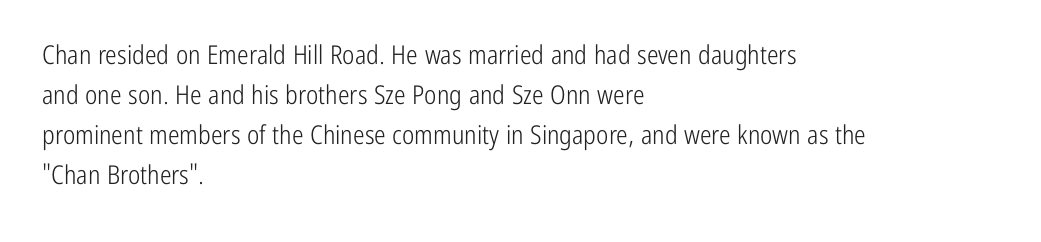
Q: Is the text bold? A: No.
Q: Is the text italic (slanted)? A: No, it is upright.
Q: Is the text underlined? A: No.
Q: How is the paragraph aligned? A: Left-aligned.
Q: Is the spacing between letters normal or unusually wide? A: Normal.
Q: Is the spacing between lines tight, normal or loose? A: Normal.
